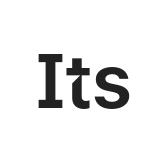
{"serif": "no", "italic": "no", "width": "normal", "stroke_contrast": "low", "x_height": "medium", "monospaced": "no", "underline": "no", "letter_spacing": "normal", "letter_spacing_em": 0.0, "glyph_px": 74}
